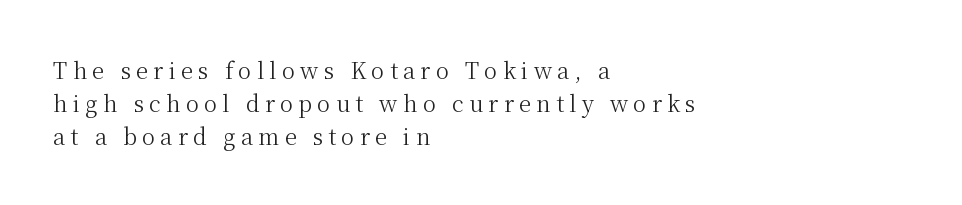
The glyphs are unaccompanied by any horizontal stroke below them. Normally led — the rows are evenly, conventionally spaced. The letterforms stand isolated, each surrounded by extra space. The paragraph shown leans on its left margin. Caption: face not bold, strokes unweighted.
